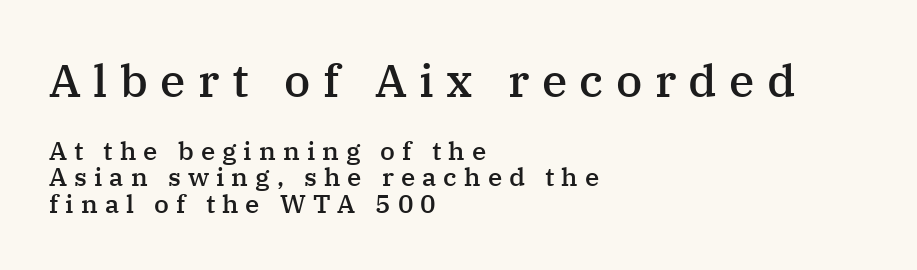
Larger block? The one above; the one below is distinctly smaller. The axis of the letterforms is exactly vertical. These lines are set flush left with a ragged right edge. Display-style spreading of the glyphs; the letterfit is very open.
